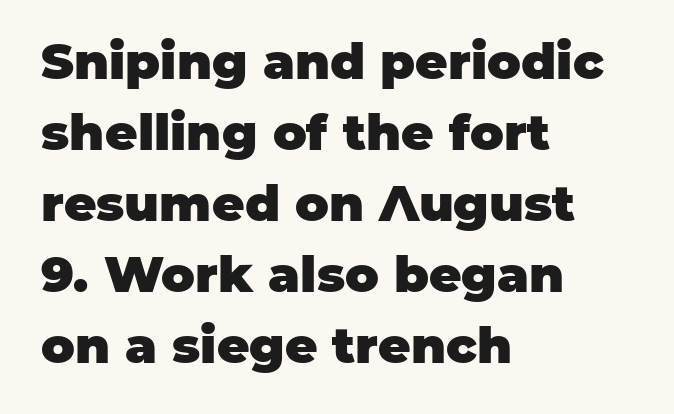
Q: Is the text bold? A: Yes.
Q: Is the text italic (slanted)? A: No, it is upright.
Q: Is the typeface a serif or a sans-serif typeface? A: Sans-serif.
Q: Is the text underlined? A: No.
Q: How is the paragraph aligned? A: Left-aligned.
Q: Is the spacing between letters normal or unusually wide? A: Normal.
Q: Is the spacing between lines tight, normal or loose? A: Normal.
Q: Width (condensed, normal, or wide)? A: Normal.
Q: Stroke contrast? A: Low.
Q: x-height? A: Large.
Q: Monospaced? A: No.
